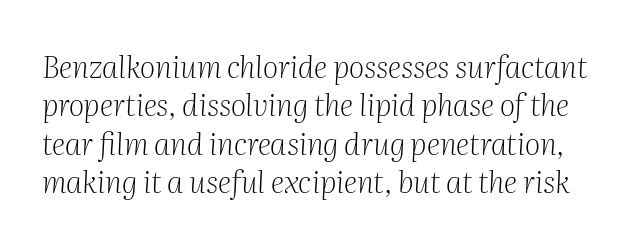
Q: Is the text bold? A: No.
Q: Is the text italic (slanted)? A: Yes, it leans right by about 2 degrees.
Q: Is the typeface a serif or a sans-serif typeface? A: Serif.
Q: Is the text underlined? A: No.
Q: Is the spacing between letters normal or unusually wide? A: Normal.
Q: Is the spacing between lines tight, normal or loose? A: Normal.
Q: Width (condensed, normal, or wide)? A: Normal.
Q: Stroke contrast? A: Medium.
Q: x-height? A: Medium.
Q: Monospaced? A: No.
